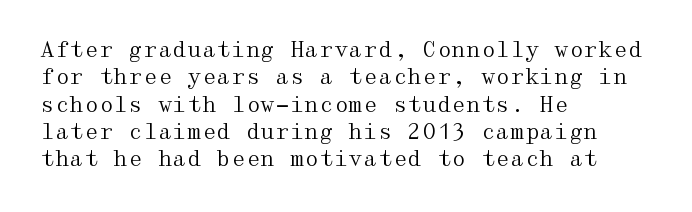
Q: Is the text bold? A: No.
Q: Is the text italic (slanted)? A: No, it is upright.
Q: Is the text underlined? A: No.
Q: How is the paragraph aligned? A: Left-aligned.
Q: Is the spacing between letters normal or unusually wide? A: Normal.
Q: Is the spacing between lines tight, normal or loose? A: Normal.
